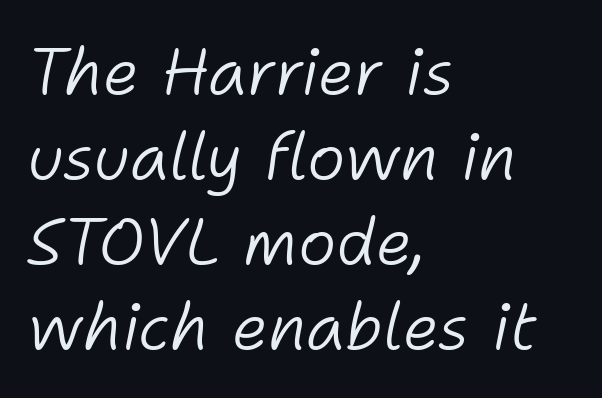
Words float on clear page, feet unadorned. Designer's note — italics engaged. The typeface has the unassuming heft of standard copy or less. Letter spacing: default. Reading down the block, your eye returns to a fixed left position each line. A typesetter would call this leading conventional body-copy spacing.
